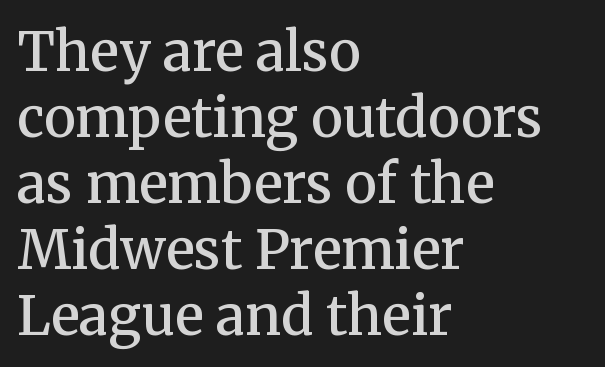
Q: Is the text bold? A: Semi-bold.
Q: Is the text italic (slanted)? A: No, it is upright.
Q: Is the typeface a serif or a sans-serif typeface? A: Serif.
Q: Is the text underlined? A: No.
Q: How is the paragraph aligned? A: Left-aligned.
Q: Is the spacing between letters normal or unusually wide? A: Normal.
Q: Width (condensed, normal, or wide)? A: Normal.
Q: Stroke contrast? A: Medium.
Q: x-height? A: Medium.
Q: Monospaced? A: No.
